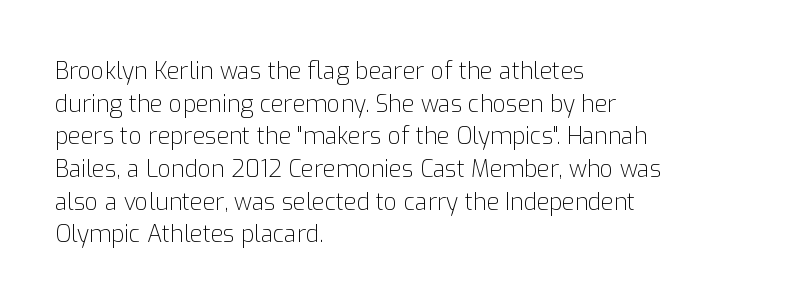
Characters follow at the spacing the type designer built in. The letterforms sit at book weight or below. Rendered with straight, roman letterforms. The rows are spaced the way most documents space them. The strip under each line holds only bare page.
